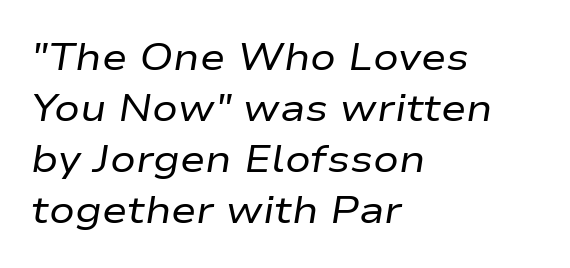
Q: Is the text bold? A: No.
Q: Is the text italic (slanted)? A: Yes, it leans right by about 9 degrees.
Q: Is the text underlined? A: No.
Q: How is the paragraph aligned? A: Left-aligned.
Q: Is the spacing between letters normal or unusually wide? A: Normal.
Q: Is the spacing between lines tight, normal or loose? A: Normal.
Q: Width (condensed, normal, or wide)? A: Wide.
Q: Stroke contrast? A: Low.
Q: x-height? A: Medium.
Q: Monospaced? A: No.
